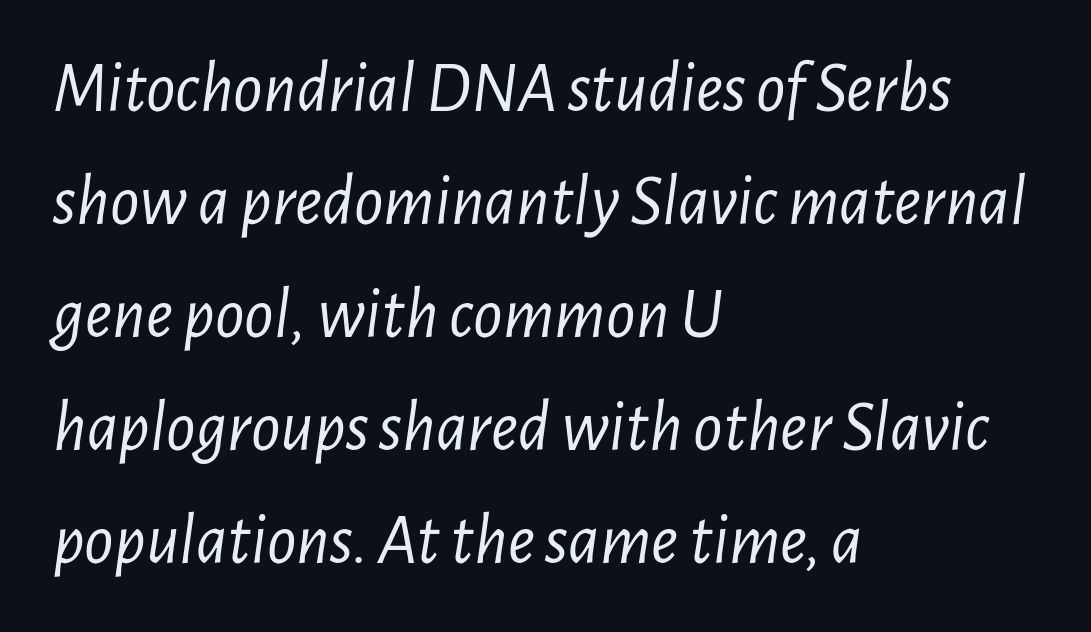
Q: Is the text bold? A: No.
Q: Is the text italic (slanted)? A: Yes, it leans right by about 7 degrees.
Q: Is the text underlined? A: No.
Q: How is the paragraph aligned? A: Left-aligned.
Q: Is the spacing between letters normal or unusually wide? A: Normal.
Q: Is the spacing between lines tight, normal or loose? A: Normal.
Q: Width (condensed, normal, or wide)? A: Condensed.
Q: Stroke contrast? A: Low.
Q: x-height? A: Medium.
Q: Monospaced? A: No.
